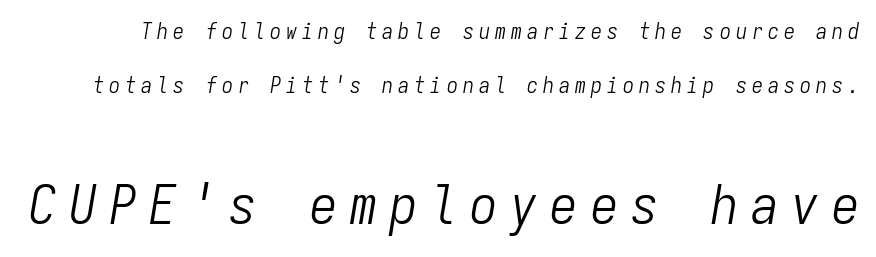
Q: Is the text bold? A: No.
Q: Is the text italic (slanted)? A: Yes, it leans right by about 9 degrees.
Q: Is the text underlined? A: No.
Q: Is the spacing between letters normal or unusually wide? A: Unusually wide.
Q: Is the spacing between lines tight, normal or loose? A: Loose.
Q: Which block of text is set in a larger size, the first (top) or the second (bottom)? A: The second (bottom) one.
Q: Width (condensed, normal, or wide)? A: Condensed.
Q: Stroke contrast? A: Low.
Q: x-height? A: Medium.
Q: Monospaced? A: Yes.
